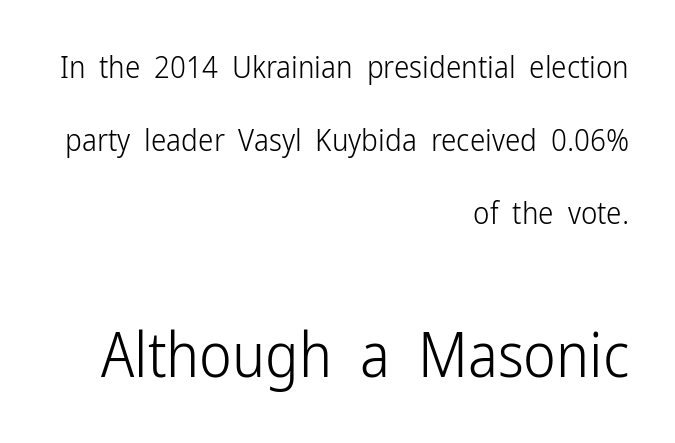
{"serif": "no", "italic": "no", "bold": "no", "weight": "light", "width": "condensed", "stroke_contrast": "low", "x_height": "medium", "monospaced": "no", "underline": "no", "align": "right", "line_spacing": "loose", "line_spacing_ratio": 2.35, "letter_spacing": "normal", "letter_spacing_em": 0.0, "larger_block": "second", "size_ratio": 2.0, "glyph_px": 62}
